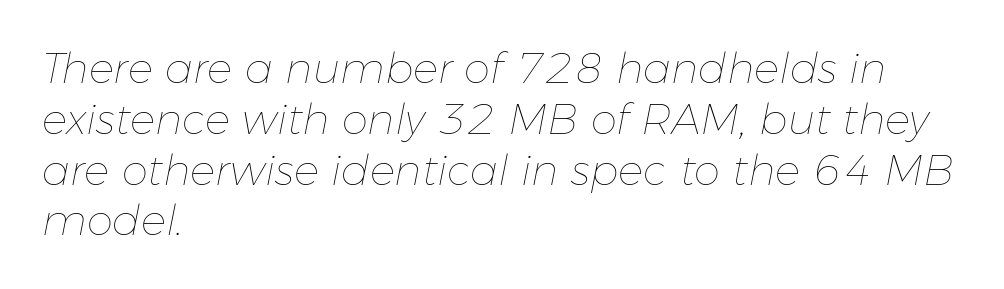
Q: Is the text bold? A: No.
Q: Is the text italic (slanted)? A: Yes, it leans right by about 11 degrees.
Q: Is the text underlined? A: No.
Q: How is the paragraph aligned? A: Left-aligned.
Q: Is the spacing between letters normal or unusually wide? A: Normal.
Q: Width (condensed, normal, or wide)? A: Normal.
Q: Stroke contrast? A: Low.
Q: x-height? A: Medium.
Q: Monospaced? A: No.
